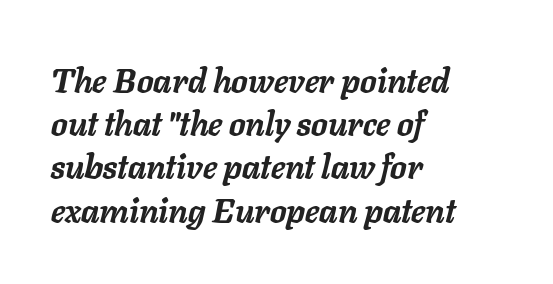
I'd describe the lettering as bold — thick and assertive. Casual observation: everything's shoved over to the left. Notice how descenders clear the ascenders below comfortably — that's standard leading. The rendering uses natural spacing where letterforms have individual widths.
